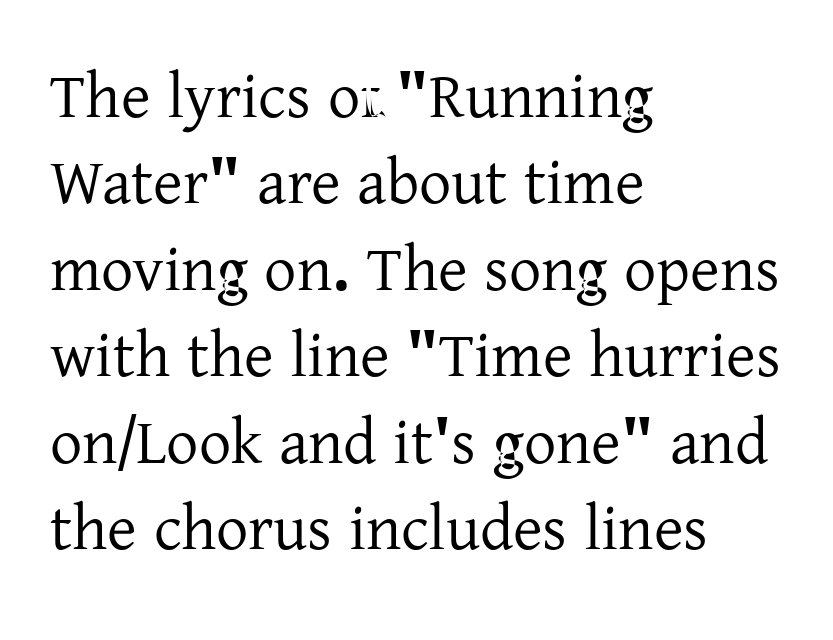
Q: Is the text italic (slanted)? A: No, it is upright.
Q: Is the typeface a serif or a sans-serif typeface? A: Serif.
Q: Is the text underlined? A: No.
Q: How is the paragraph aligned? A: Left-aligned.
Q: Is the spacing between letters normal or unusually wide? A: Normal.
Q: Is the spacing between lines tight, normal or loose? A: Normal.
Q: Width (condensed, normal, or wide)? A: Normal.
Q: Stroke contrast? A: Low.
Q: x-height? A: Medium.
Q: Monospaced? A: No.
